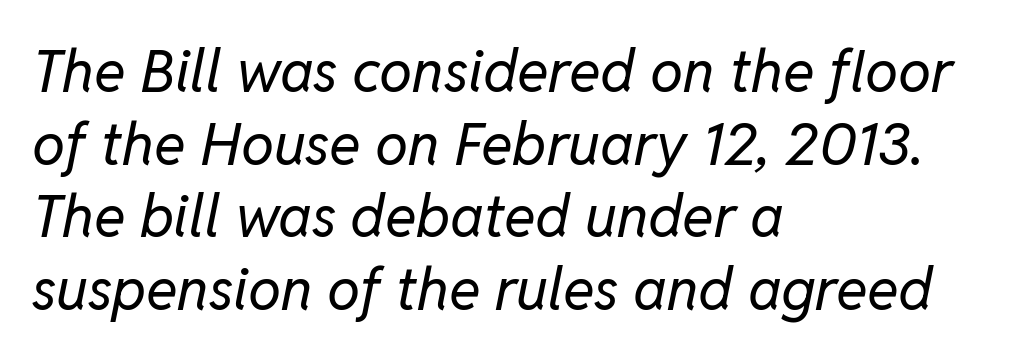
The image shows 59 px regular-weight type, italic (leaning right); set left-aligned, line spacing 1.23x, normal letter spacing, not underlined; low stroke contrast and a medium x-height.
